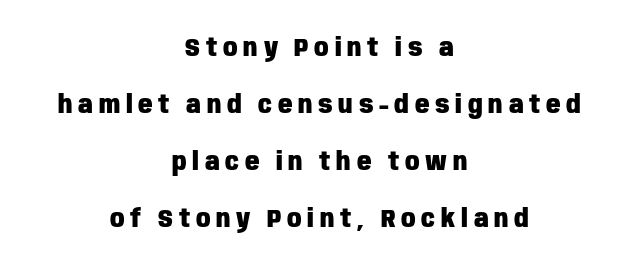
{"italic": "no", "bold": "yes", "underline": "no", "align": "center", "line_spacing": "loose", "line_spacing_ratio": 2.38, "letter_spacing": "wide", "letter_spacing_em": 0.24, "glyph_px": 24}
